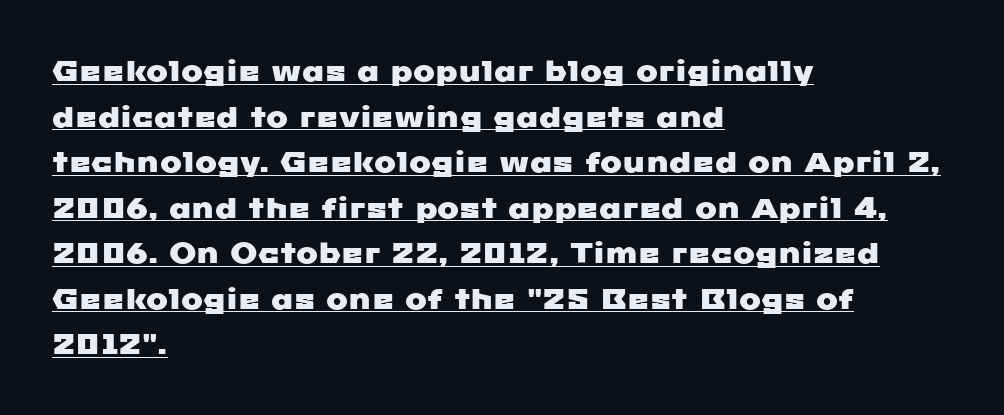
Q: Is the typeface a serif or a sans-serif typeface? A: Sans-serif.
Q: Is the text underlined? A: Yes.
Q: How is the paragraph aligned? A: Left-aligned.
Q: Is the spacing between letters normal or unusually wide? A: Normal.
Q: Is the spacing between lines tight, normal or loose? A: Normal.
Q: Width (condensed, normal, or wide)? A: Wide.
Q: Stroke contrast? A: Low.
Q: x-height? A: Medium.
Q: Monospaced? A: No.
